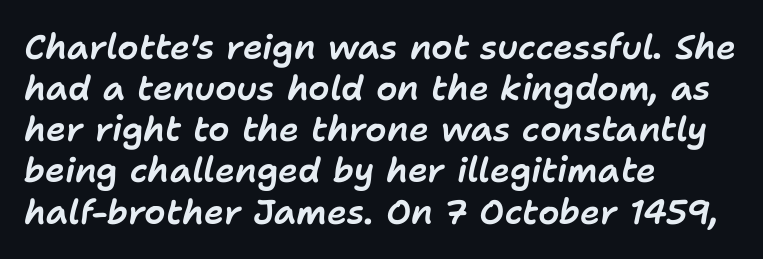
{"italic": "yes", "lean": "right", "slant_degrees": 11, "width": "normal", "stroke_contrast": "low", "x_height": "medium", "monospaced": "no", "underline": "no", "align": "left", "line_spacing_ratio": 1.21, "letter_spacing": "normal", "letter_spacing_em": 0.0, "glyph_px": 34}
